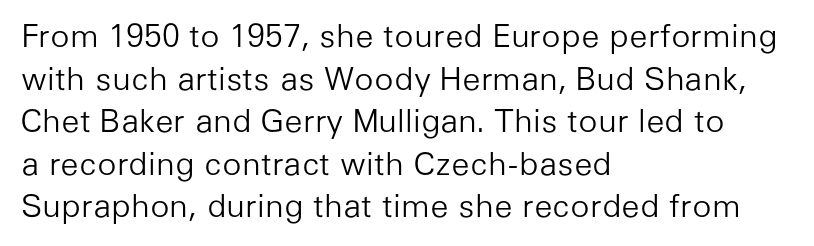
Q: Is the text bold? A: No.
Q: Is the text italic (slanted)? A: No, it is upright.
Q: Is the typeface a serif or a sans-serif typeface? A: Sans-serif.
Q: Is the text underlined? A: No.
Q: How is the paragraph aligned? A: Left-aligned.
Q: Is the spacing between letters normal or unusually wide? A: Normal.
Q: Is the spacing between lines tight, normal or loose? A: Normal.
Q: Width (condensed, normal, or wide)? A: Normal.
Q: Stroke contrast? A: Low.
Q: x-height? A: Medium.
Q: Monospaced? A: No.
